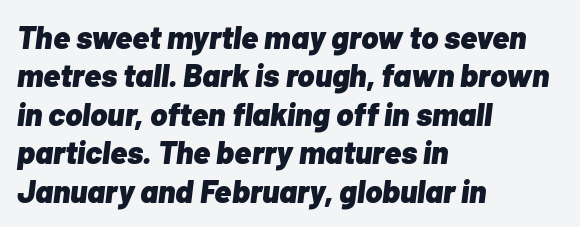
Bold? Absolutely — the strokes are thick and heavy. This sample uses an oblique cut, with every glyph tilted off the vertical. Is this a fixed-width face? No — the glyphs have proportional, varying widths. In terms of letterspacing, this is plain default setting. Which margin do the lines hug? The left one — the right edge is uneven.
